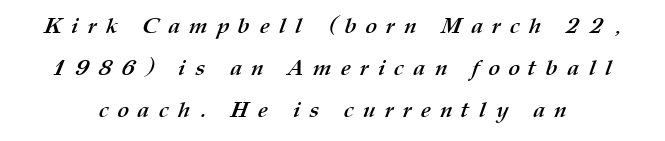
Q: Is the text bold? A: Yes.
Q: Is the text underlined? A: No.
Q: Is the spacing between letters normal or unusually wide? A: Unusually wide.
Q: Is the spacing between lines tight, normal or loose? A: Loose.
